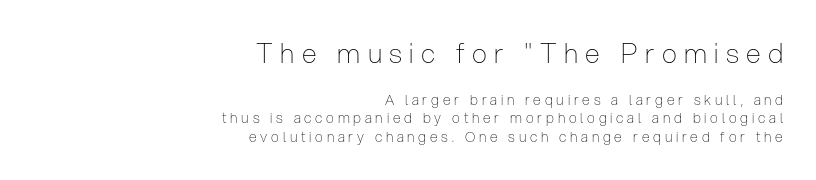
{"italic": "no", "bold": "no", "underline": "no", "align": "right", "line_spacing": "normal", "line_spacing_ratio": 1.29, "letter_spacing": "wide", "letter_spacing_em": 0.27, "larger_block": "first", "size_ratio": 1.93, "glyph_px": 27}
